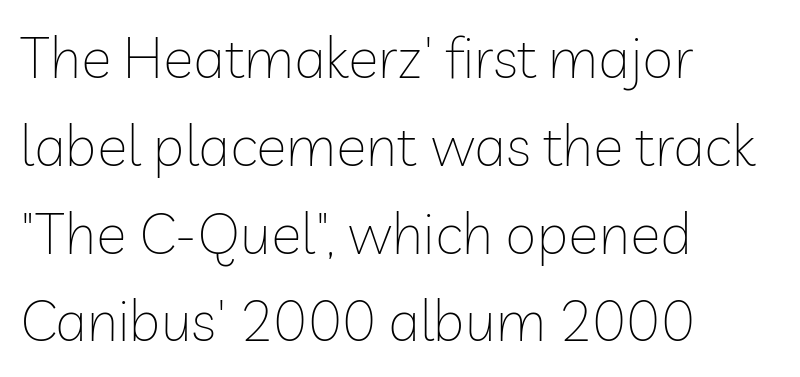
Vertical spacing — default. The axis of the letterforms is exactly vertical. The face used here is a sans, in the tradition of grotesques and geometrics. The rendering keeps characters at their native spacing. Here the designer chose a conventional face with non-uniform glyph widths.
